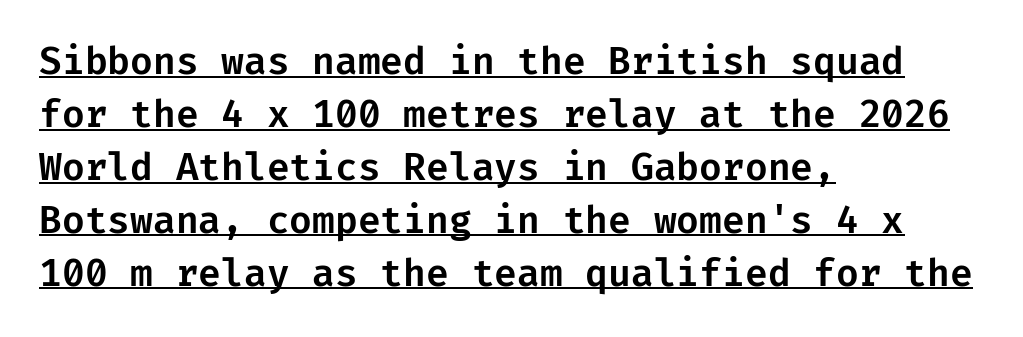
Q: Is the text italic (slanted)? A: No, it is upright.
Q: Is the typeface a serif or a sans-serif typeface? A: Sans-serif.
Q: Is the text underlined? A: Yes.
Q: How is the paragraph aligned? A: Left-aligned.
Q: Is the spacing between letters normal or unusually wide? A: Normal.
Q: Is the spacing between lines tight, normal or loose? A: Normal.
Q: Width (condensed, normal, or wide)? A: Normal.
Q: Stroke contrast? A: Low.
Q: x-height? A: Medium.
